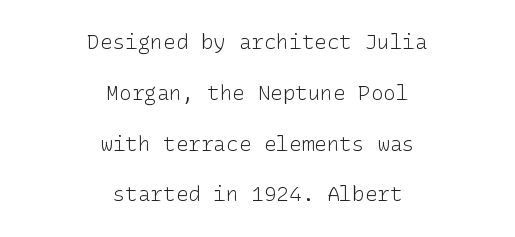
The typesetting does not lean heavy: it is not bold. Is the letter spacing exaggerated? No — it looks like the ordinary default. The block of text is sparse from top to bottom, with ample space between rows. This sample is center-justified, so both line endings float freely. Posture: upright roman. Check the space under the baseline: it is left empty.
